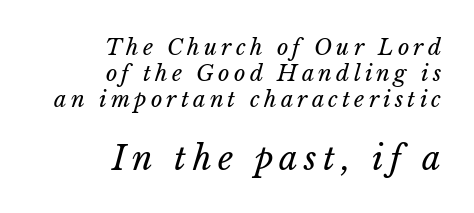
Q: Is the text bold? A: No.
Q: Is the text underlined? A: No.
Q: How is the paragraph aligned? A: Right-aligned.
Q: Which block of text is set in a larger size, the first (top) or the second (bottom)? A: The second (bottom) one.
Q: Width (condensed, normal, or wide)? A: Normal.
Q: Stroke contrast? A: Low.
Q: x-height? A: Medium.
Q: Monospaced? A: No.
